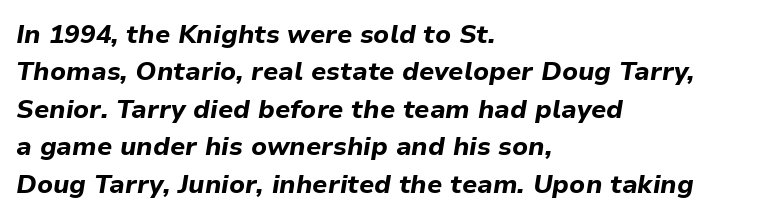
{"italic": "yes", "lean": "right", "slant_degrees": 9, "bold": "yes", "underline": "no", "align": "left", "line_spacing": "normal", "line_spacing_ratio": 1.44, "letter_spacing": "normal", "letter_spacing_em": 0.0, "glyph_px": 26}
